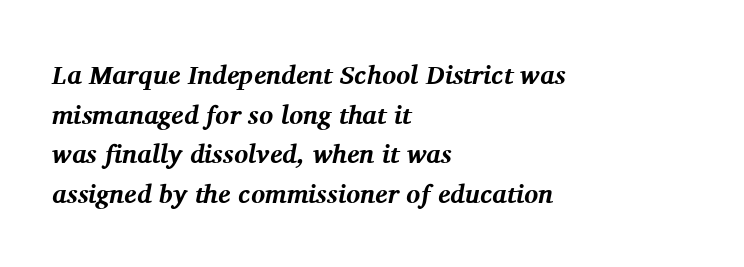
Does extra space separate the letters? No, they use regular spacing. Baseline-to-baseline distance is the conventional proportion of letter height. An italicized treatment has been applied to the whole sample. Nobody drew a line under any word here.
